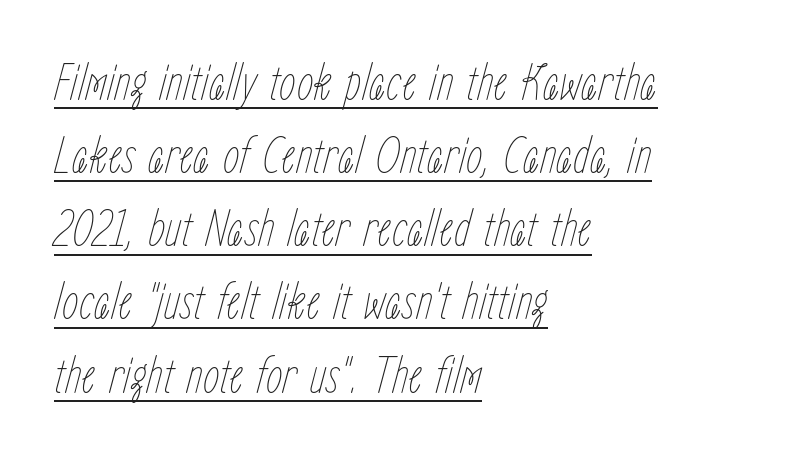
{"italic": "yes", "lean": "right", "slant_degrees": 15, "bold": "no", "weight": "thin", "width": "condensed", "stroke_contrast": "low", "x_height": "medium", "monospaced": "no", "underline": "yes", "align": "left", "line_spacing": "normal", "line_spacing_ratio": 1.38, "letter_spacing": "normal", "letter_spacing_em": 0.0, "glyph_px": 53}
